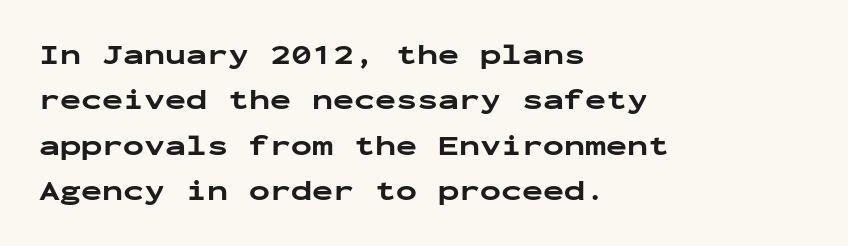
{"serif": "no", "italic": "no", "bold": "yes", "weight": "bold", "width": "wide", "stroke_contrast": "low", "x_height": "medium", "monospaced": "yes", "underline": "no", "align": "left", "line_spacing": "normal", "line_spacing_ratio": 1.62, "letter_spacing": "normal", "letter_spacing_em": 0.0, "glyph_px": 28}
